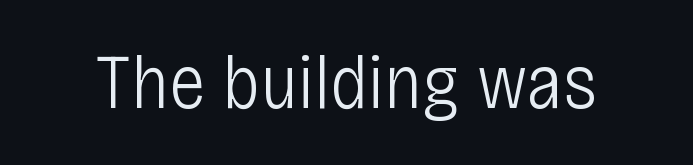
Q: Is the text bold? A: No.
Q: Is the text italic (slanted)? A: No, it is upright.
Q: Is the typeface a serif or a sans-serif typeface? A: Sans-serif.
Q: Is the text underlined? A: No.
Q: Is the spacing between letters normal or unusually wide? A: Normal.
Q: Width (condensed, normal, or wide)? A: Condensed.
Q: Stroke contrast? A: Low.
Q: x-height? A: Large.
Q: Monospaced? A: No.
